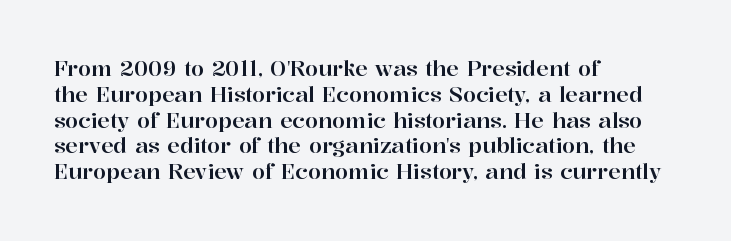
The image shows 21 px text type, upright; set left-aligned, line spacing 1.23x, normal letter spacing, not underlined.
